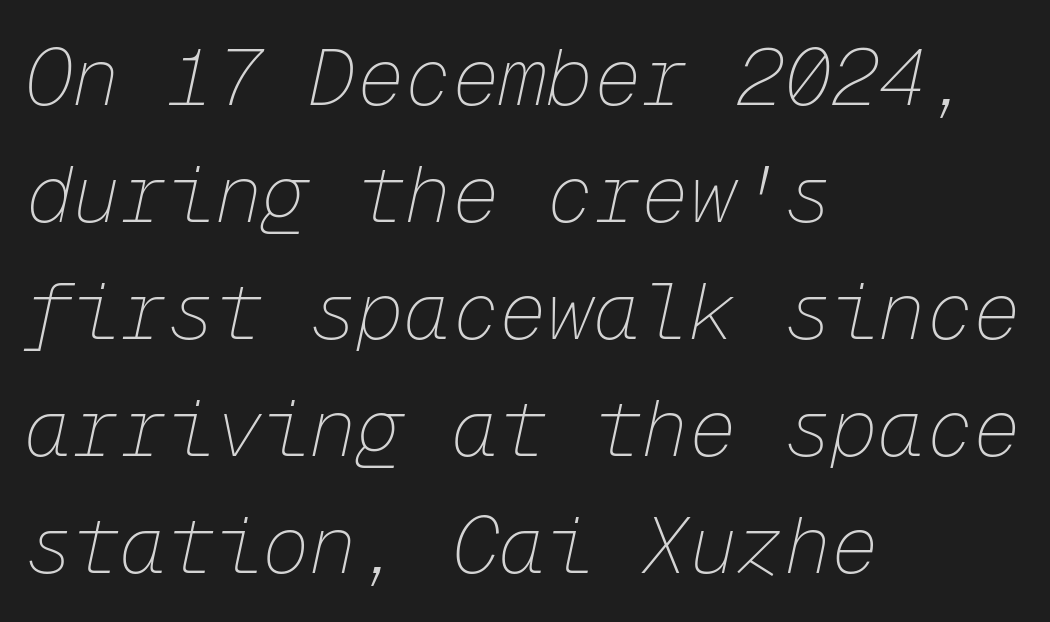
Q: Is the text bold? A: No.
Q: Is the text italic (slanted)? A: Yes, it leans right by about 12 degrees.
Q: Is the text underlined? A: No.
Q: How is the paragraph aligned? A: Left-aligned.
Q: Is the spacing between letters normal or unusually wide? A: Normal.
Q: Is the spacing between lines tight, normal or loose? A: Normal.
Q: Width (condensed, normal, or wide)? A: Normal.
Q: Stroke contrast? A: Low.
Q: x-height? A: Medium.
Q: Monospaced? A: Yes.
